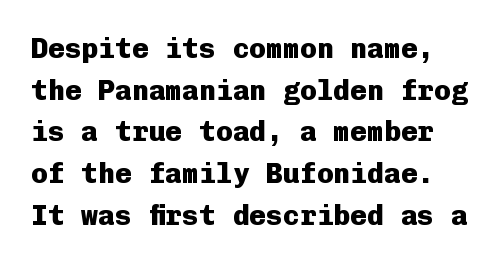
Q: Is the text bold? A: Yes.
Q: Is the text italic (slanted)? A: No, it is upright.
Q: Is the typeface a serif or a sans-serif typeface? A: Sans-serif.
Q: Is the text underlined? A: No.
Q: Is the spacing between letters normal or unusually wide? A: Normal.
Q: Is the spacing between lines tight, normal or loose? A: Normal.
Q: Width (condensed, normal, or wide)? A: Normal.
Q: Stroke contrast? A: Low.
Q: x-height? A: Medium.
Q: Monospaced? A: Yes.
